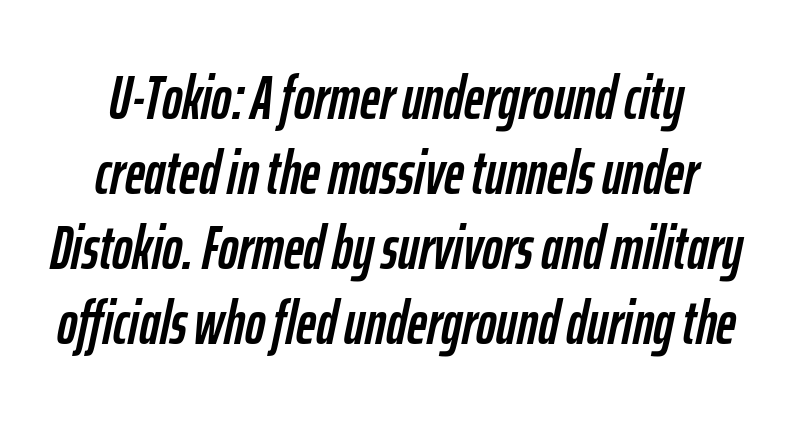
Q: Is the text italic (slanted)? A: Yes, it leans right by about 12 degrees.
Q: Is the text underlined? A: No.
Q: Is the spacing between letters normal or unusually wide? A: Normal.
Q: Width (condensed, normal, or wide)? A: Condensed.
Q: Stroke contrast? A: Low.
Q: x-height? A: Medium.
Q: Monospaced? A: No.
